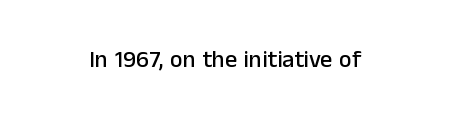
A centered setting, common on invitations and titles, is used for this passage. The glyphs are unaccompanied by any horizontal stroke below them. A typesetter would mark this as roman, not italic. Nothing unusual about the tracking: characters are spaced as the font intends.
